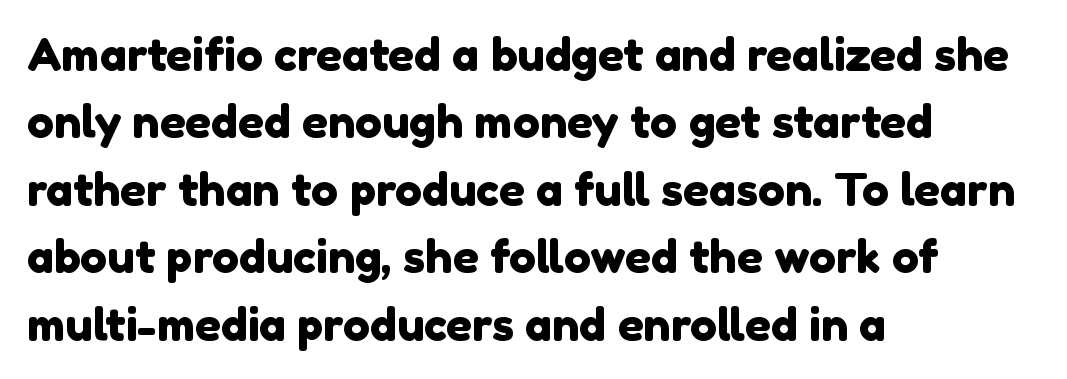
Notice how the passage keeps a crisp vertical edge on the left only. Nobody drew a line under any word here. The typeface chosen for these lines omits serifs. Regular leading.
